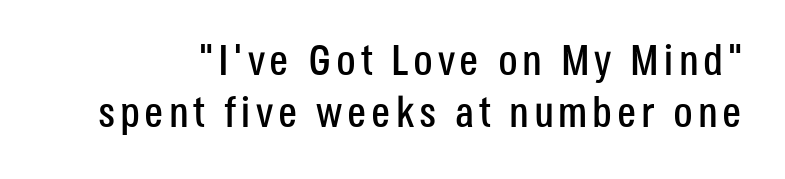
Underline: absent. The glyphs in this specimen are sans serif. Looks like regular typesetting: each glyph gets only the width it needs. The letters stand upright; this is a roman face.
